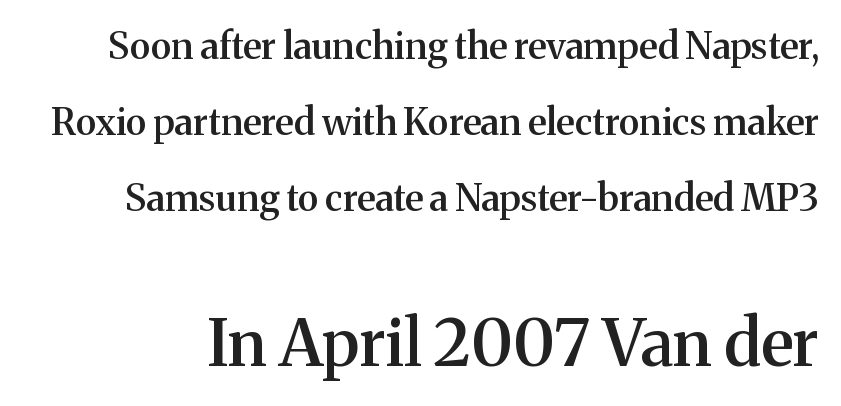
The image shows 65 px semibold serif type, upright; set loose line spacing (2.05x), normal letter spacing, not underlined; the second (bottom) block is 1.76x larger; medium stroke contrast and a medium x-height.
